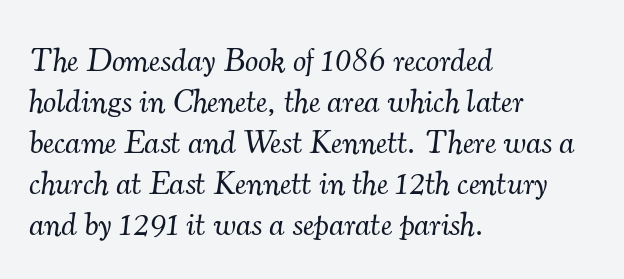
Has an underline been added? It has not. Stroke mass is kept to a normal reading level or below. How are the letters spaced? Ordinarily, with no added tracking. Typeset ragged right — the left edge is the straight one.
